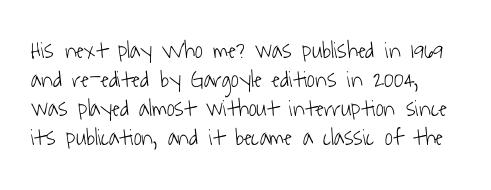
Q: Is the text bold? A: No.
Q: Is the text underlined? A: No.
Q: Is the spacing between letters normal or unusually wide? A: Normal.
